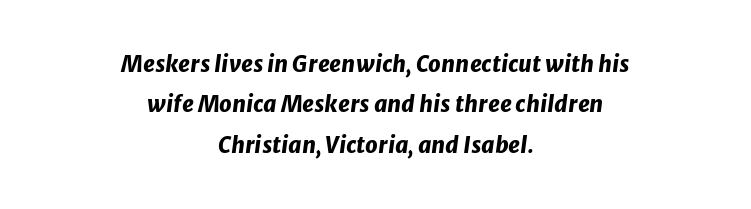
The image shows 22 px bold type, italic (leaning right); set centered, line spacing 1.84x, normal letter spacing, not underlined.
